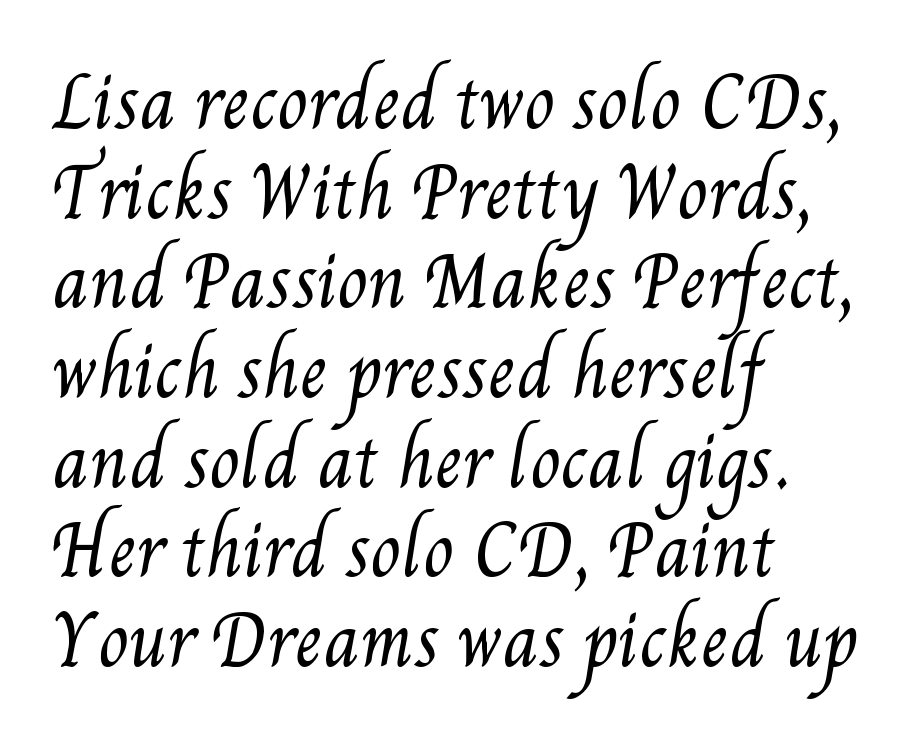
{"bold": "no", "weight": "regular", "width": "condensed", "stroke_contrast": "medium", "x_height": "small", "monospaced": "no", "underline": "no", "align": "left", "line_spacing": "normal", "line_spacing_ratio": 1.3, "letter_spacing": "normal", "letter_spacing_em": 0.0, "glyph_px": 69}
